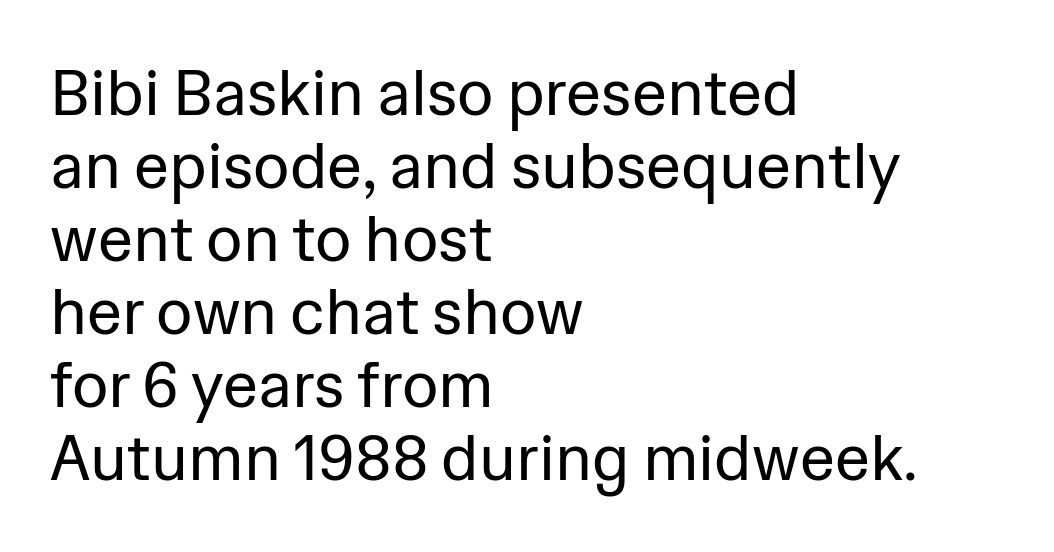
The image shows 63 px regular-weight sans-serif type, upright; set left-aligned, line spacing 1.16x, normal letter spacing, not underlined; low stroke contrast and a medium x-height.
